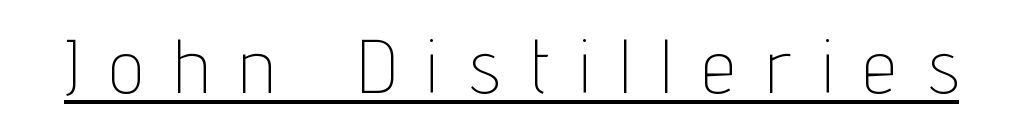
Q: Is the text bold? A: No.
Q: Is the text italic (slanted)? A: No, it is upright.
Q: Is the typeface a serif or a sans-serif typeface? A: Sans-serif.
Q: Is the text underlined? A: Yes.
Q: Is the spacing between letters normal or unusually wide? A: Unusually wide.
Q: Width (condensed, normal, or wide)? A: Condensed.
Q: Stroke contrast? A: Low.
Q: x-height? A: Medium.
Q: Monospaced? A: No.
